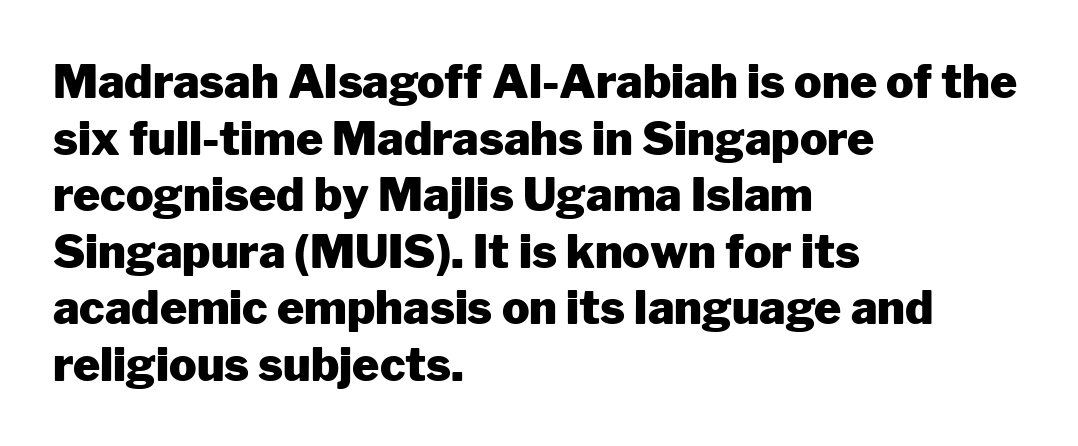
The image shows 46 px heavy sans-serif type, upright; set left-aligned, line spacing 1.23x, normal letter spacing, not underlined; low stroke contrast and a medium x-height.
